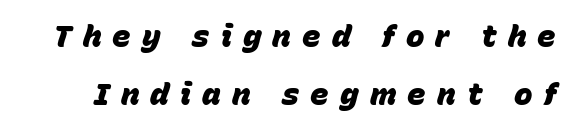
The image shows 31 px heavy type, italic (leaning right); set line spacing 1.86x, unusually wide letter spacing (+0.36 em), not underlined; low stroke contrast and a large x-height.
